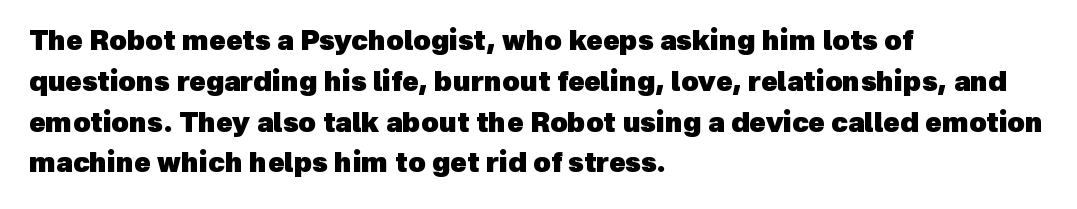
If you drew a ruler down the left edge, every line would touch it. Tracking value appears to be zero — textbook default spacing. In terms of weight, the rendering is a true, heavy bold. Horizontal bands of white between lines are of average thickness.
